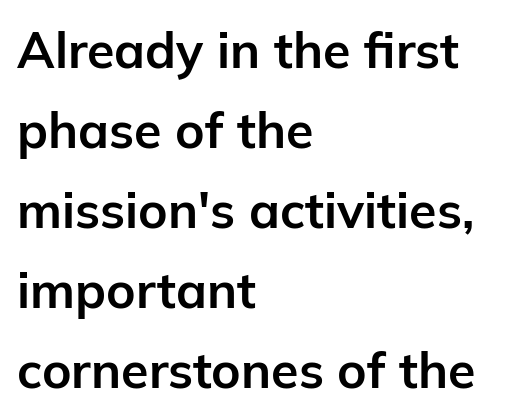
Thick stems and heavy bowls — unmistakably bold. The zone under the glyphs is completely vacant. Spacing verdict: proportional, widths tailored to each character. The typography opts for an upright posture over an oblique one.
